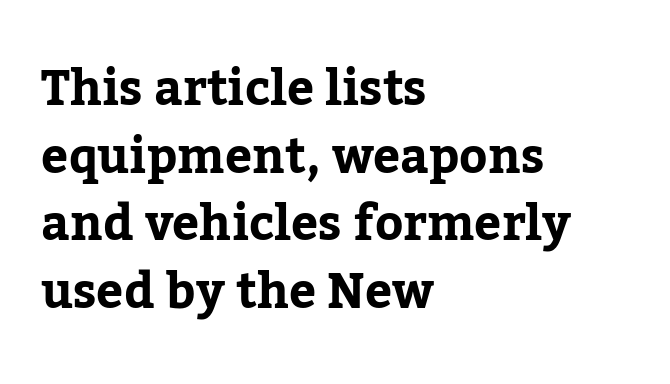
{"serif": "yes", "italic": "no", "width": "normal", "stroke_contrast": "low", "x_height": "medium", "monospaced": "no", "underline": "no", "align": "left", "line_spacing": "normal", "line_spacing_ratio": 1.41, "letter_spacing": "normal", "letter_spacing_em": 0.0, "glyph_px": 48}
